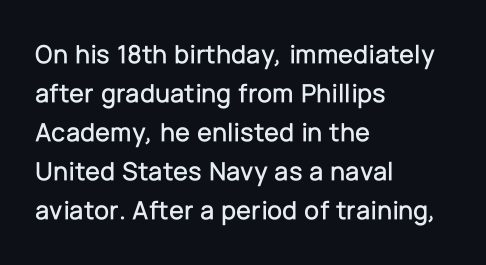
Q: Is the text italic (slanted)? A: No, it is upright.
Q: Is the text underlined? A: No.
Q: How is the paragraph aligned? A: Left-aligned.
Q: Is the spacing between letters normal or unusually wide? A: Normal.
Q: Is the spacing between lines tight, normal or loose? A: Normal.
